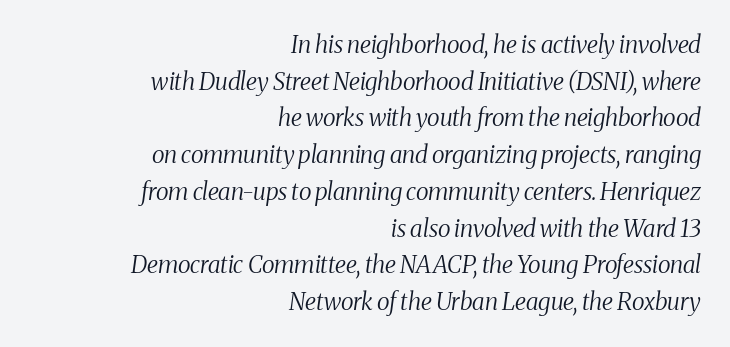
Q: Is the text bold? A: No.
Q: Is the text italic (slanted)? A: Yes, it leans right by about 8 degrees.
Q: Is the text underlined? A: No.
Q: How is the paragraph aligned? A: Right-aligned.
Q: Is the spacing between letters normal or unusually wide? A: Normal.
Q: Is the spacing between lines tight, normal or loose? A: Normal.
